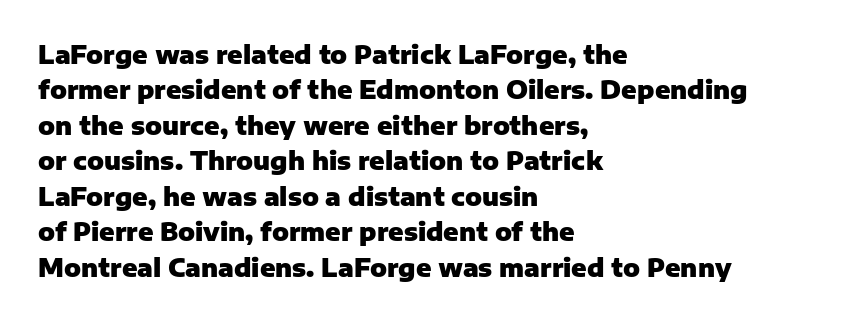
Q: Is the text bold? A: Yes.
Q: Is the text italic (slanted)? A: No, it is upright.
Q: Is the text underlined? A: No.
Q: How is the paragraph aligned? A: Left-aligned.
Q: Is the spacing between letters normal or unusually wide? A: Normal.
Q: Is the spacing between lines tight, normal or loose? A: Normal.
